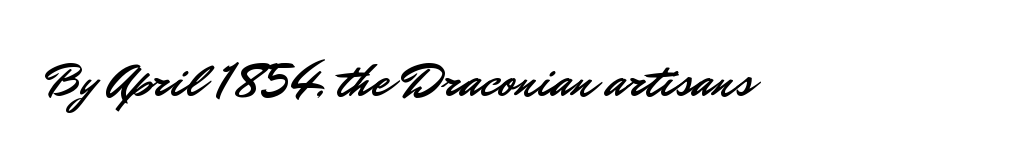
{"serif": "no", "width": "normal", "stroke_contrast": "low", "x_height": "small", "monospaced": "no", "underline": "no", "letter_spacing": "normal", "letter_spacing_em": 0.0, "glyph_px": 49}
